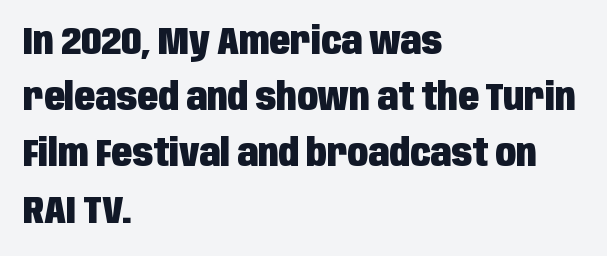
The image shows 38 px heavy, condensed sans-serif type, upright; set left-aligned, normal line spacing (1.48x), normal letter spacing, not underlined; low stroke contrast and a large x-height.
